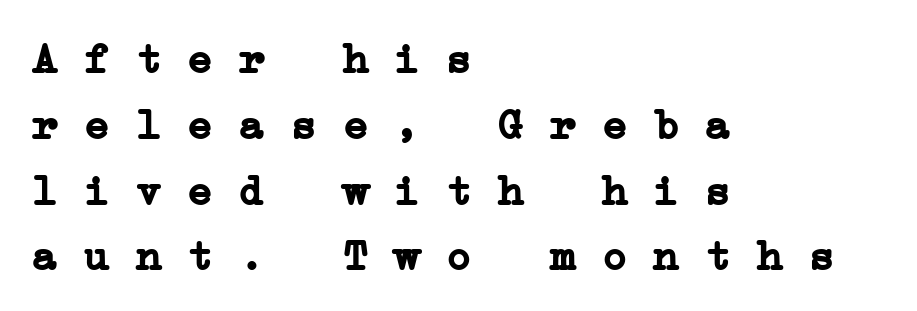
The face used here is rendered with its standard letterfit. Summary of weight: heavy, a full bold. You can tell from the footed stems that serif type was used. Typeset ragged right — the left edge is the straight one. Quick note: interline space is typical. The face used here is monospaced, like something from a code editor.
